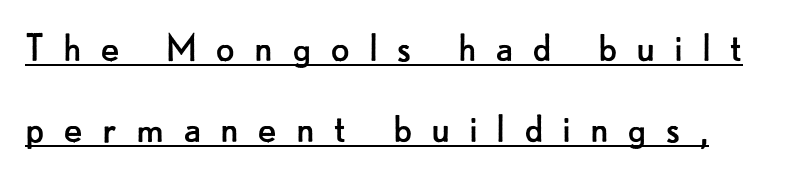
{"serif": "no", "italic": "no", "bold": "no", "weight": "regular", "width": "normal", "stroke_contrast": "low", "x_height": "small", "monospaced": "no", "underline": "yes", "line_spacing_ratio": 1.8, "letter_spacing": "wide", "letter_spacing_em": 0.41, "glyph_px": 45}
